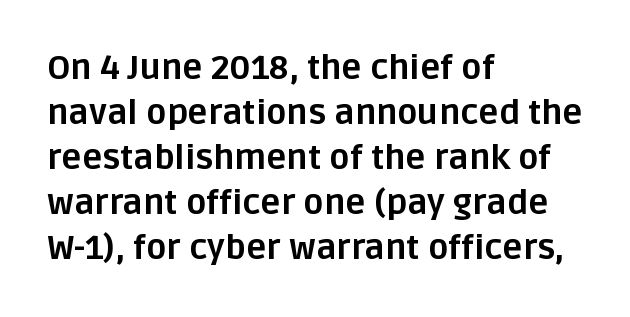
{"serif": "no", "italic": "no", "bold": "yes", "weight": "bold", "width": "normal", "stroke_contrast": "low", "x_height": "large", "monospaced": "no", "underline": "no", "align": "left", "line_spacing": "normal", "line_spacing_ratio": 1.32, "letter_spacing": "normal", "letter_spacing_em": 0.0, "glyph_px": 34}
